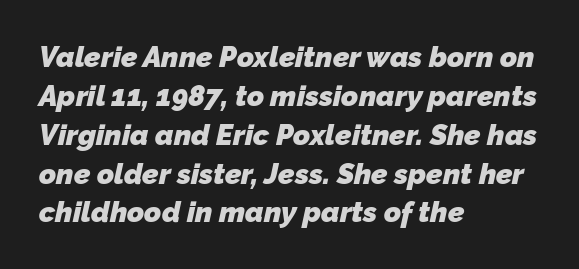
Clear beneath every line of the passage. You could not count columns in this text — the font is proportionally spaced. The space between consecutive lines is moderate. A student would call this left alignment; a typographer would say flush left, rag right. Notice how thick the strokes are: this is what a full bold looks like. This sample uses a sans-serif face.
